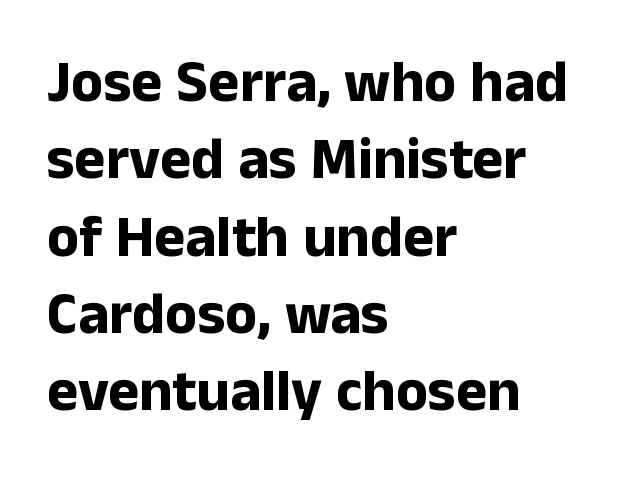
{"serif": "no", "italic": "no", "bold": "yes", "weight": "bold", "width": "normal", "stroke_contrast": "low", "x_height": "medium", "monospaced": "no", "underline": "no", "align": "left", "line_spacing": "normal", "line_spacing_ratio": 1.31, "letter_spacing": "normal", "letter_spacing_em": 0.0, "glyph_px": 59}
